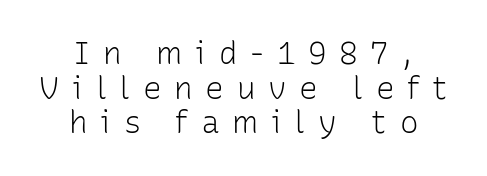
The image shows 31 px light sans-serif type, upright; set centered, tight line spacing (1.12x), unusually wide letter spacing (+0.41 em), not underlined; low stroke contrast and a medium x-height.
